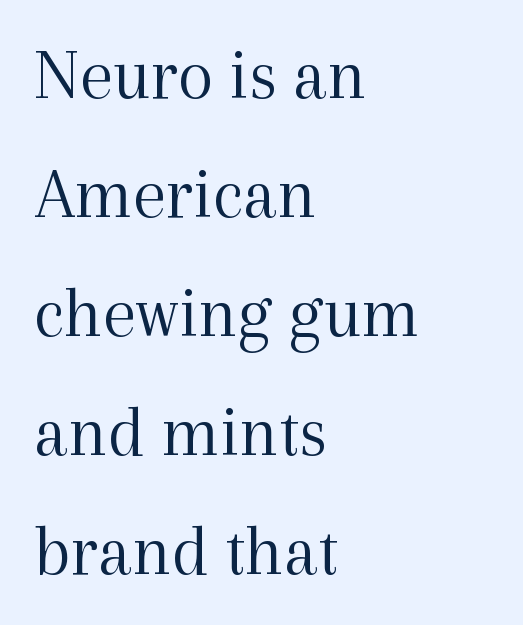
{"serif": "yes", "italic": "no", "bold": "no", "weight": "light", "width": "normal", "x_height": "medium", "monospaced": "no", "underline": "no", "align": "left", "line_spacing": "normal", "line_spacing_ratio": 1.63, "letter_spacing": "normal", "letter_spacing_em": 0.0, "glyph_px": 73}
